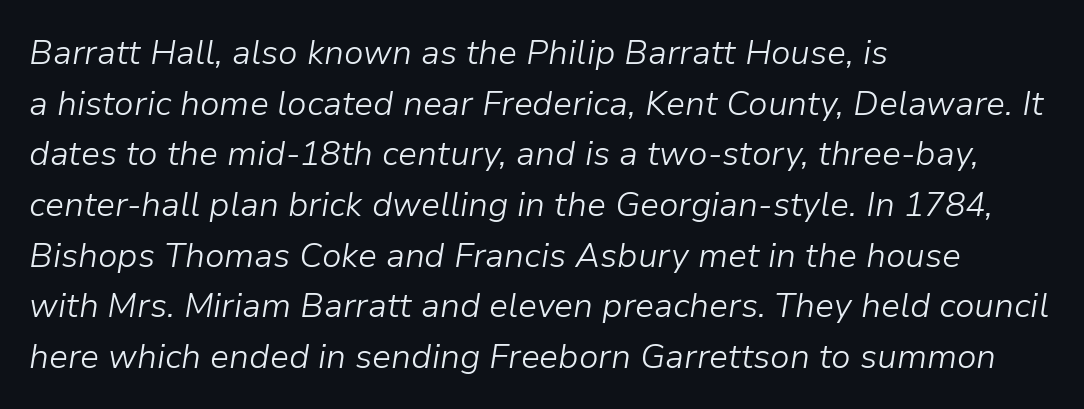
Q: Is the text bold? A: No.
Q: Is the text italic (slanted)? A: Yes, it leans right by about 9 degrees.
Q: Is the text underlined? A: No.
Q: How is the paragraph aligned? A: Left-aligned.
Q: Is the spacing between letters normal or unusually wide? A: Normal.
Q: Is the spacing between lines tight, normal or loose? A: Normal.
Q: Width (condensed, normal, or wide)? A: Normal.
Q: Stroke contrast? A: Low.
Q: x-height? A: Medium.
Q: Monospaced? A: No.
